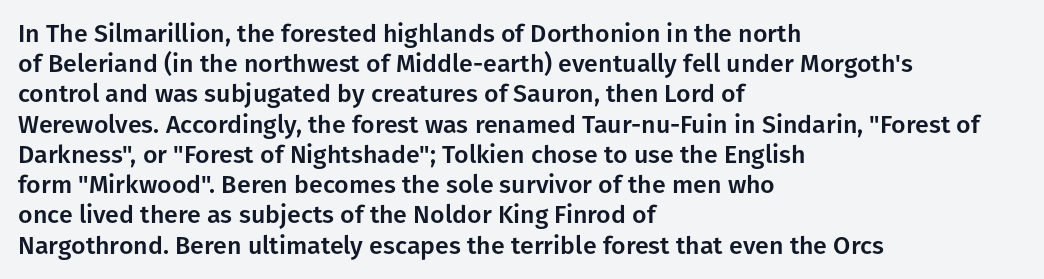
{"italic": "no", "underline": "no", "align": "left", "line_spacing_ratio": 1.21, "letter_spacing": "normal", "letter_spacing_em": 0.0, "glyph_px": 25}
